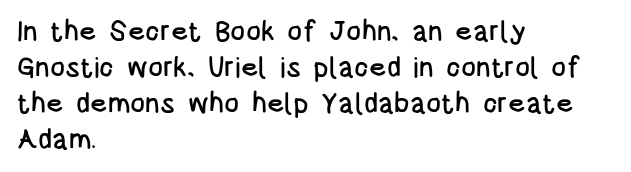
The characters display no serif detailing; their extremities are plain. Line beginnings align vertically; line endings do not. Beneath every word, the page is bare. You could call the tracking neutral — neither tight nor loose. The leading is moderate, giving the passage an even texture. The rendering uses natural spacing where letterforms have individual widths.
